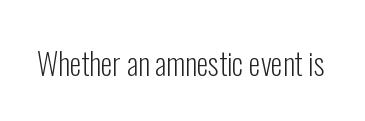
{"serif": "no", "italic": "no", "bold": "no", "weight": "light", "width": "condensed", "stroke_contrast": "low", "x_height": "medium", "monospaced": "no", "underline": "no", "letter_spacing": "normal", "letter_spacing_em": 0.0, "glyph_px": 30}
